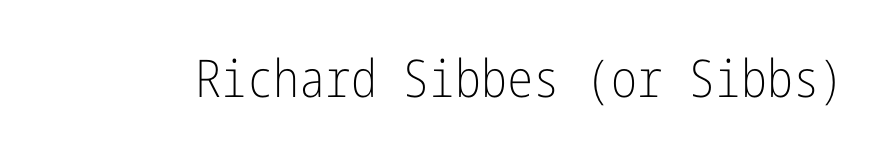
The rendering keeps characters at their native spacing. This sample uses an upright cut, with every glyph sitting square on the baseline. Glance below the letters and you will spot only blank space. The cut favours lightness, reaching ordinary text weight at its darkest.
